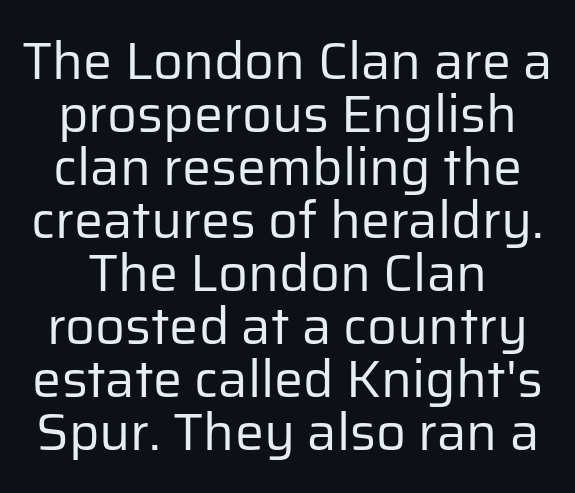
Q: Is the text bold? A: No.
Q: Is the text italic (slanted)? A: No, it is upright.
Q: Is the typeface a serif or a sans-serif typeface? A: Sans-serif.
Q: Is the text underlined? A: No.
Q: Is the spacing between letters normal or unusually wide? A: Normal.
Q: Is the spacing between lines tight, normal or loose? A: Tight.
Q: Width (condensed, normal, or wide)? A: Normal.
Q: Stroke contrast? A: Low.
Q: x-height? A: Medium.
Q: Monospaced? A: No.
